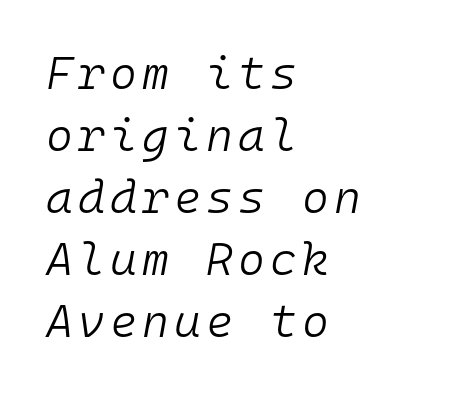
{"italic": "yes", "lean": "right", "slant_degrees": 10, "bold": "no", "weight": "light", "width": "normal", "stroke_contrast": "low", "x_height": "medium", "monospaced": "yes", "underline": "no", "align": "left", "line_spacing": "normal", "line_spacing_ratio": 1.35, "glyph_px": 46}
